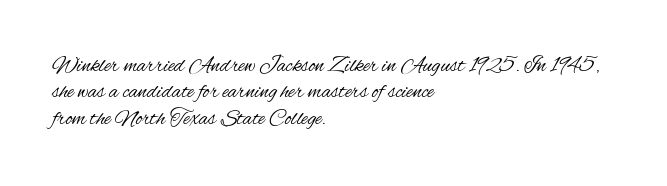
Q: Is the text bold? A: No.
Q: Is the text italic (slanted)? A: Yes.
Q: Is the text underlined? A: No.
Q: How is the paragraph aligned? A: Left-aligned.
Q: Is the spacing between letters normal or unusually wide? A: Normal.
